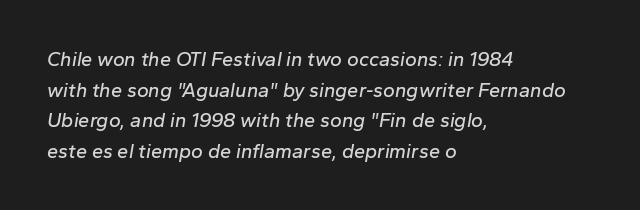
The image shows 20 px text type, italic (leaning right); set left-aligned, normal line spacing (1.53x), normal letter spacing, not underlined.
